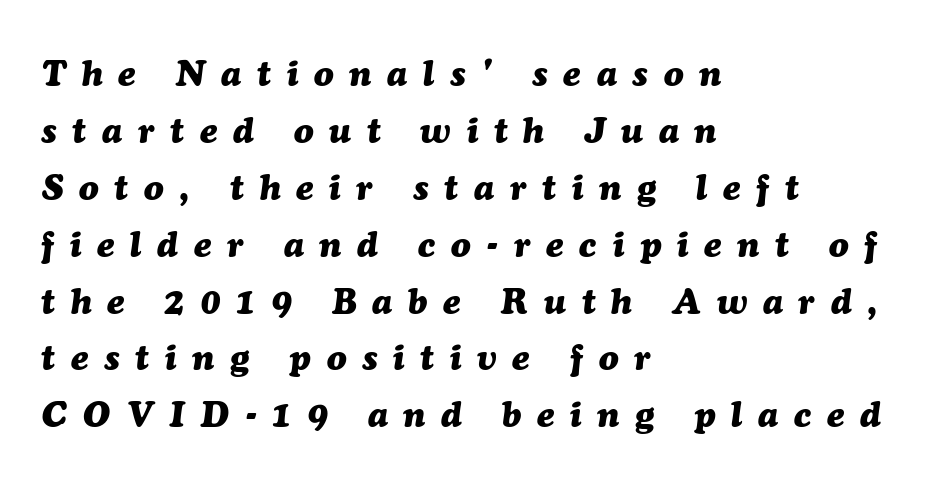
Q: Is the text bold? A: Yes.
Q: Is the text italic (slanted)? A: Yes, it leans right by about 7 degrees.
Q: Is the text underlined? A: No.
Q: How is the paragraph aligned? A: Left-aligned.
Q: Is the spacing between letters normal or unusually wide? A: Unusually wide.
Q: Is the spacing between lines tight, normal or loose? A: Normal.
Q: Width (condensed, normal, or wide)? A: Normal.
Q: Stroke contrast? A: Medium.
Q: x-height? A: Medium.
Q: Monospaced? A: No.
